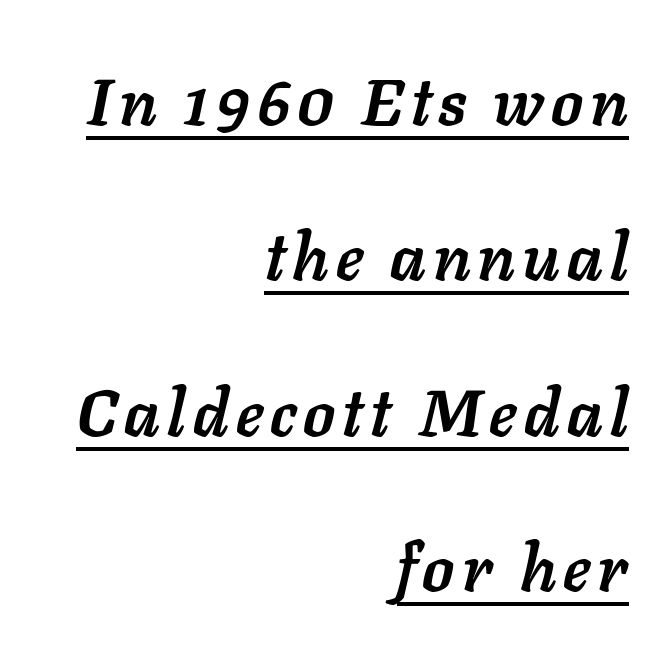
Q: Is the text bold? A: Yes.
Q: Is the text italic (slanted)? A: Yes, it leans right by about 11 degrees.
Q: Is the text underlined? A: Yes.
Q: How is the paragraph aligned? A: Right-aligned.
Q: Is the spacing between lines tight, normal or loose? A: Loose.
Q: Width (condensed, normal, or wide)? A: Normal.
Q: Stroke contrast? A: Low.
Q: x-height? A: Medium.
Q: Monospaced? A: No.
